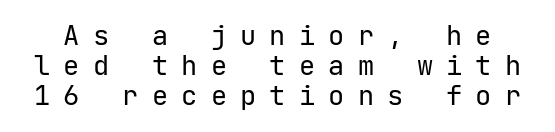
The strokes carry an ordinary text weight at most. The passage shown stacks its lines with hardly any gap. Compared with typical body copy, the letter spacing here is much looser. Just letters on the line, the space beneath them empty. Notice how the stems are strictly vertical — no italics here.
